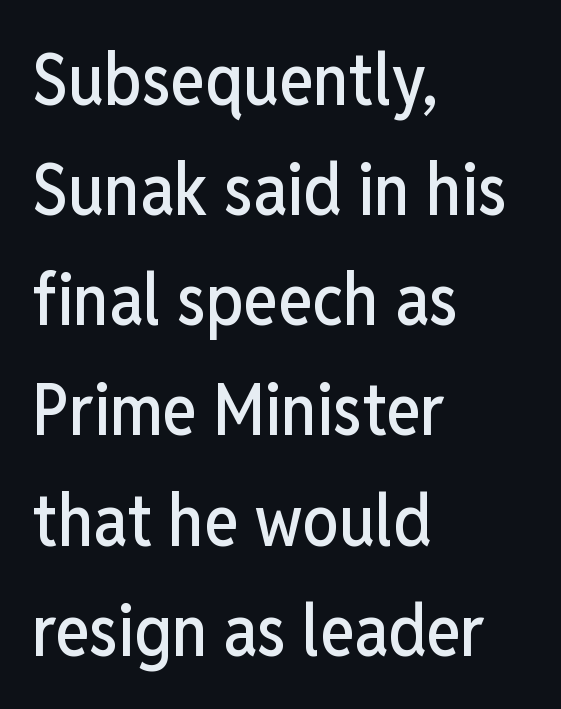
{"serif": "no", "italic": "no", "width": "condensed", "stroke_contrast": "low", "x_height": "medium", "monospaced": "no", "underline": "no", "align": "left", "line_spacing": "normal", "line_spacing_ratio": 1.53, "letter_spacing": "normal", "letter_spacing_em": 0.0, "glyph_px": 72}
